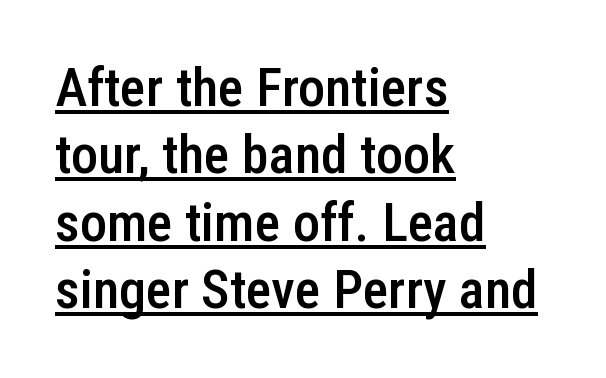
Q: Is the text bold? A: Semi-bold.
Q: Is the text italic (slanted)? A: No, it is upright.
Q: Is the typeface a serif or a sans-serif typeface? A: Sans-serif.
Q: Is the text underlined? A: Yes.
Q: How is the paragraph aligned? A: Left-aligned.
Q: Is the spacing between letters normal or unusually wide? A: Normal.
Q: Is the spacing between lines tight, normal or loose? A: Normal.
Q: Width (condensed, normal, or wide)? A: Condensed.
Q: Stroke contrast? A: Low.
Q: x-height? A: Medium.
Q: Monospaced? A: No.
